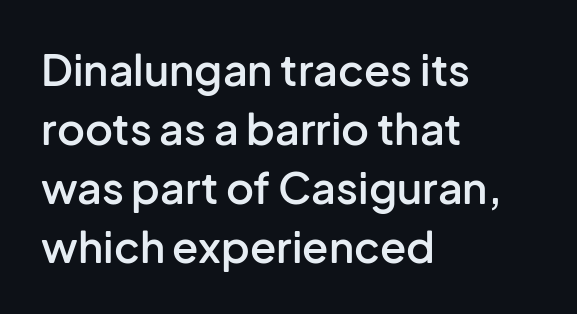
Q: Is the text bold? A: Semi-bold.
Q: Is the text italic (slanted)? A: No, it is upright.
Q: Is the typeface a serif or a sans-serif typeface? A: Sans-serif.
Q: Is the text underlined? A: No.
Q: How is the paragraph aligned? A: Left-aligned.
Q: Is the spacing between letters normal or unusually wide? A: Normal.
Q: Is the spacing between lines tight, normal or loose? A: Normal.
Q: Width (condensed, normal, or wide)? A: Normal.
Q: Stroke contrast? A: Low.
Q: x-height? A: Medium.
Q: Monospaced? A: No.
